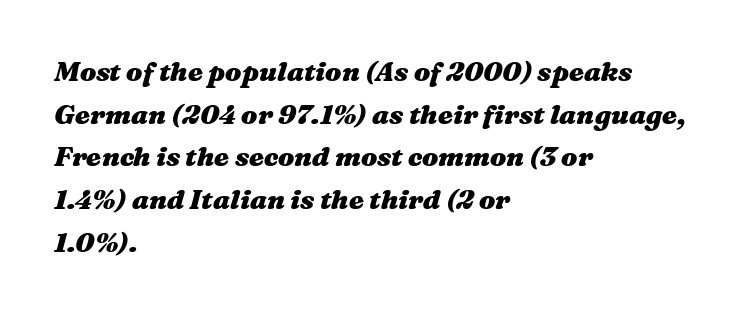
The image shows 27 px bold type, italic (leaning right); set left-aligned, normal line spacing (1.58x), normal letter spacing, not underlined.
